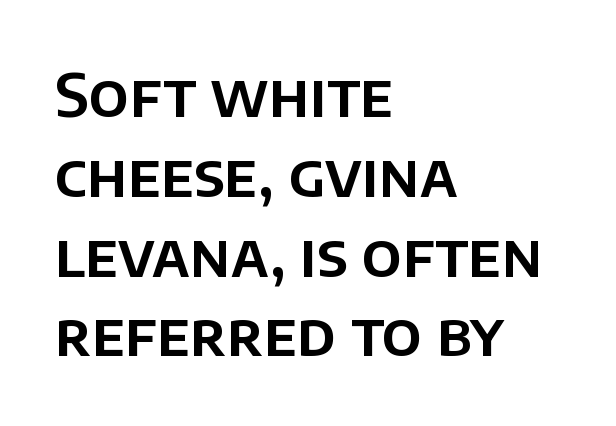
Q: Is the text italic (slanted)? A: No, it is upright.
Q: Is the typeface a serif or a sans-serif typeface? A: Sans-serif.
Q: Is the text underlined? A: No.
Q: How is the paragraph aligned? A: Left-aligned.
Q: Is the spacing between letters normal or unusually wide? A: Normal.
Q: Is the spacing between lines tight, normal or loose? A: Normal.
Q: Width (condensed, normal, or wide)? A: Normal.
Q: Stroke contrast? A: Low.
Q: x-height? A: Large.
Q: Monospaced? A: No.
